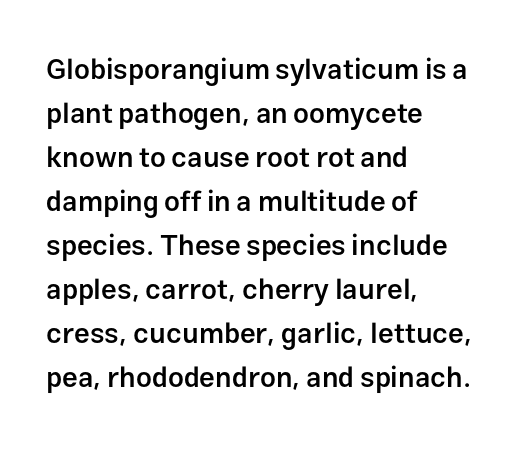
The image shows 28 px semibold sans-serif type, upright; set left-aligned, normal line spacing (1.57x), normal letter spacing, not underlined; low stroke contrast and a medium x-height.
